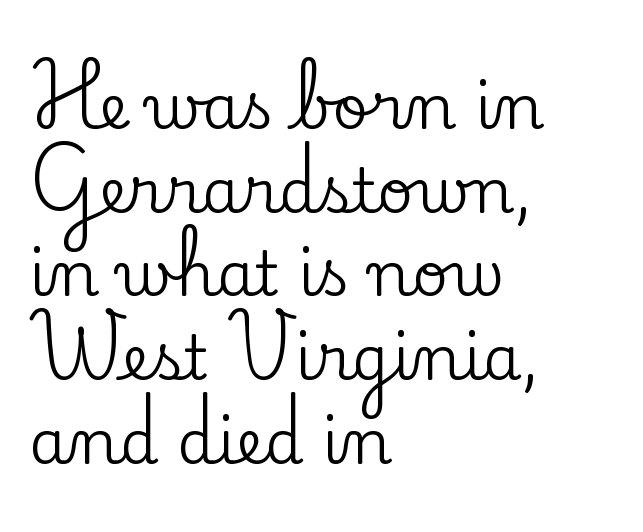
Classification — serif. What's the leading like? Ordinary, nothing unusual. Rule under the text: the space is simply empty. Characters follow at the spacing the type designer built in. A classic flush-left, rag-right setting is used for this passage. Think of a printed novel: that variable character pitch is what you see here.
